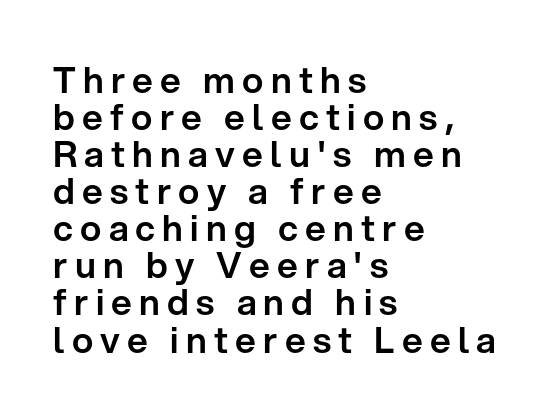
The image shows 36 px sans-serif type, upright; set left-aligned, tight line spacing (1.03x), unusually wide letter spacing (+0.2 em), not underlined; low stroke contrast and a medium x-height.
